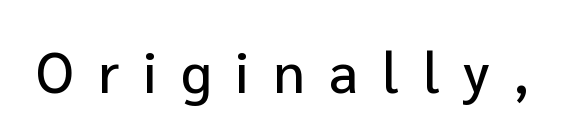
{"serif": "no", "italic": "no", "width": "normal", "stroke_contrast": "low", "x_height": "medium", "monospaced": "no", "underline": "no", "letter_spacing": "wide", "letter_spacing_em": 0.43, "glyph_px": 56}
